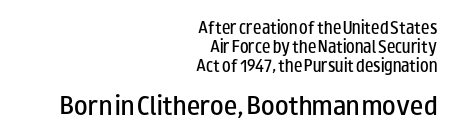
The image shows 22 px text type, upright; set right-aligned, normal line spacing (1.35x), normal letter spacing, not underlined; the second (bottom) block is 1.57x larger.
